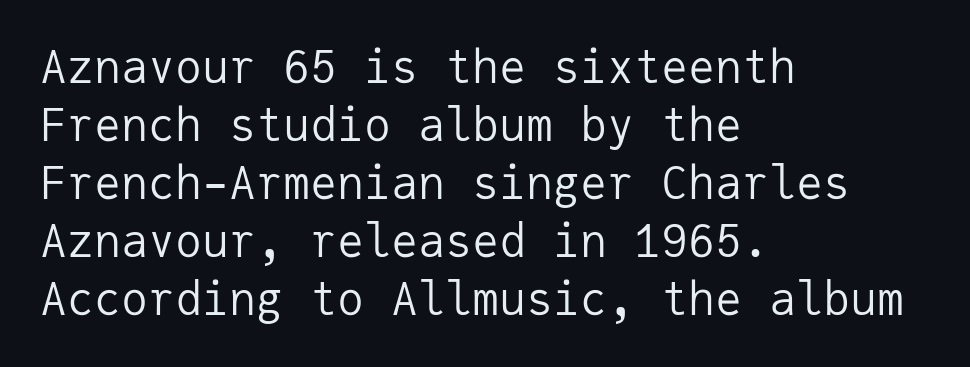
Q: Is the text bold? A: No.
Q: Is the text italic (slanted)? A: No, it is upright.
Q: Is the typeface a serif or a sans-serif typeface? A: Sans-serif.
Q: Is the text underlined? A: No.
Q: How is the paragraph aligned? A: Left-aligned.
Q: Is the spacing between letters normal or unusually wide? A: Normal.
Q: Is the spacing between lines tight, normal or loose? A: Normal.
Q: Width (condensed, normal, or wide)? A: Normal.
Q: Stroke contrast? A: Low.
Q: x-height? A: Medium.
Q: Monospaced? A: Yes.
